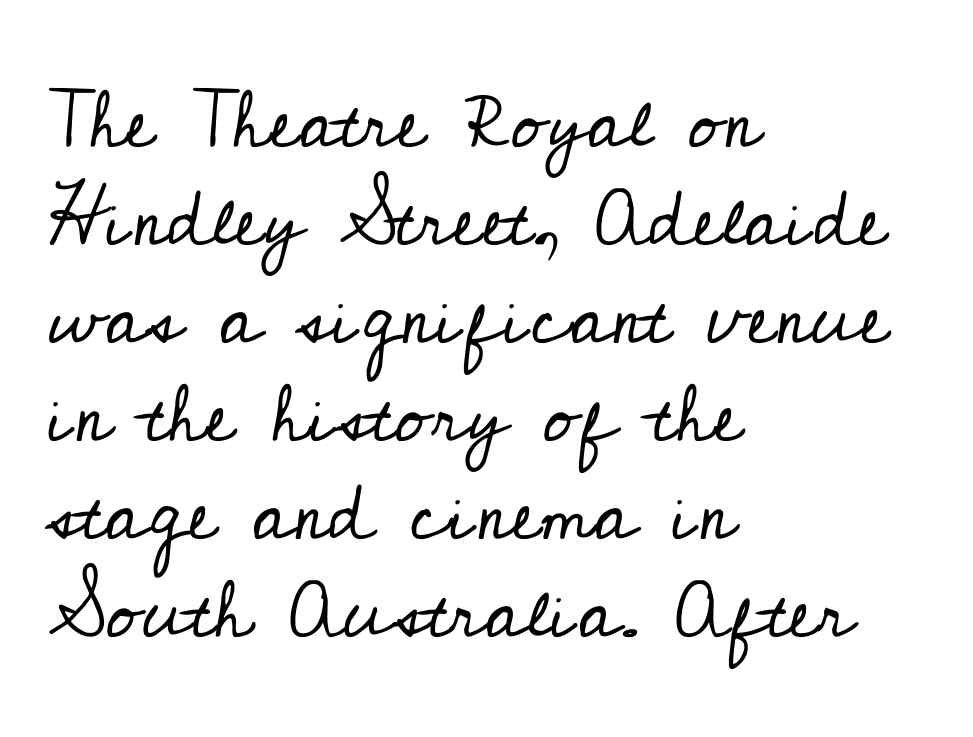
A light-to-regular cut is what we see here. Horizontally, the lines are justified to the leading edge only. What stands out about the letter spacing? Nothing — it is the standard amount. The face used here is proportionally spaced, like ordinary book or web type.
